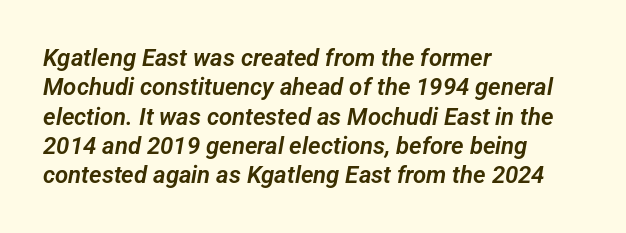
The image shows 24 px text type; set left-aligned, line spacing 1.22x, normal letter spacing, not underlined.
